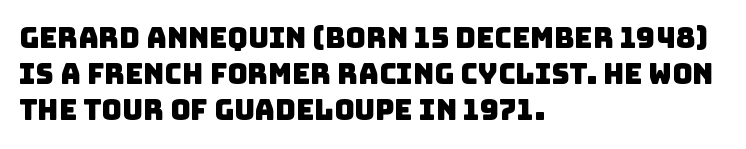
{"serif": "no", "width": "normal", "stroke_contrast": "low", "x_height": "large", "monospaced": "no", "underline": "no", "align": "left", "line_spacing": "normal", "line_spacing_ratio": 1.29, "letter_spacing": "normal", "letter_spacing_em": 0.0, "glyph_px": 28}
